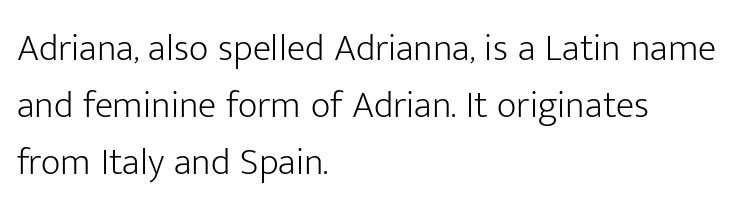
A normal amount of white space separates one row of letters from the next. The lettering holds an erect, upright posture throughout. Any mark beneath the type? The region is blank. Each word holds together tightly as a unit, with standard inter-letter gaps. Think of a printed novel: that variable character pitch is what you see here.
